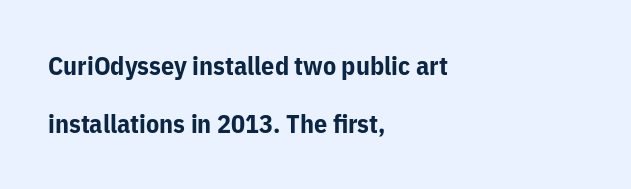
{"italic": "no", "bold": "yes", "underline": "no", "align": "left", "line_spacing": "loose", "line_spacing_ratio": 2.22, "letter_spacing": "normal", "letter_spacing_em": 0.0, "glyph_px": 26}
